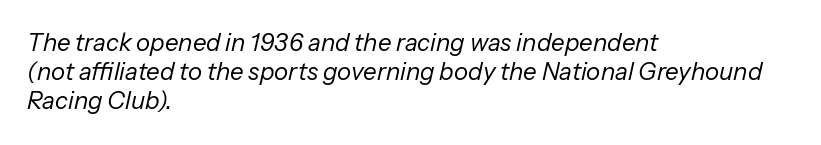
Alignment: flush left. Is the stroke heavy? The answer is a plain regular-or-lighter. Glyph-to-glyph distance matches everyday printed text. The specimen reads as italic at a glance. Rule under the text: the space is simply empty.
